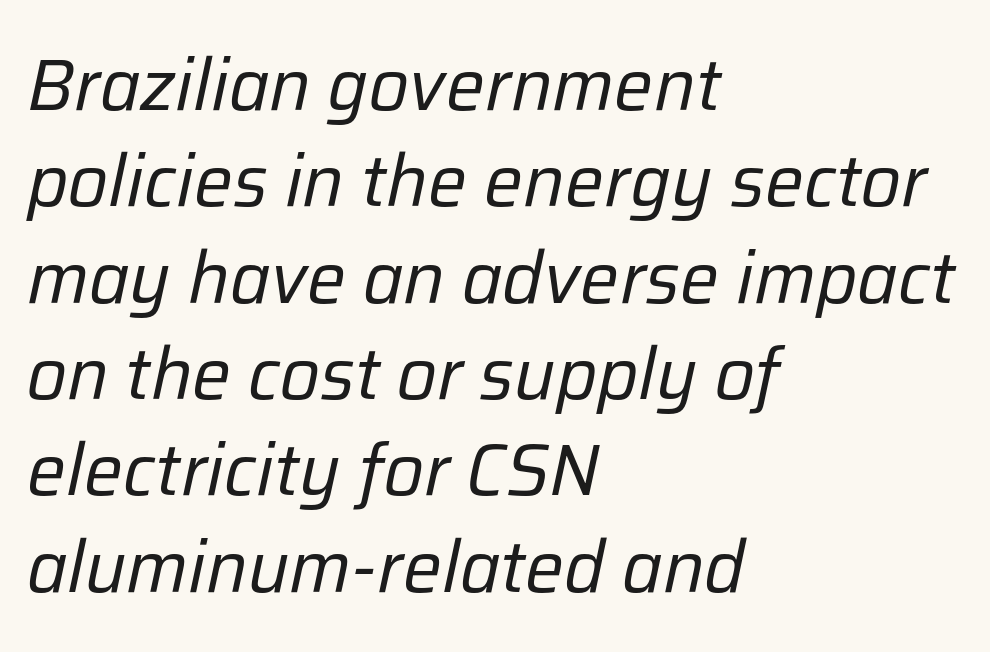
Observe the lean: these are italic letterforms. Short note: letters normally spaced. Note the varied advance widths — an 'i' is clearly narrower than an 'm'. These lines sit exactly where default settings would place them. Alignment: flush left.
